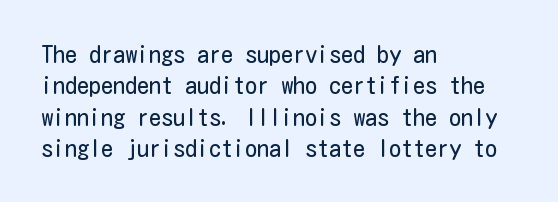
{"italic": "no", "bold": "no", "underline": "no", "align": "left", "line_spacing": "normal", "line_spacing_ratio": 1.31, "letter_spacing": "normal", "letter_spacing_em": 0.0, "glyph_px": 24}
